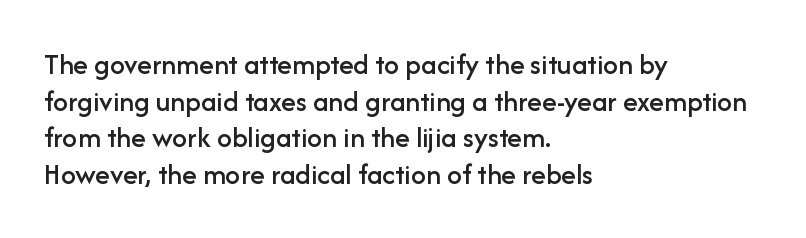
The image shows 30 px sans-serif type, upright; set left-aligned, line spacing 1.22x, normal letter spacing, not underlined; low stroke contrast and a medium x-height.
